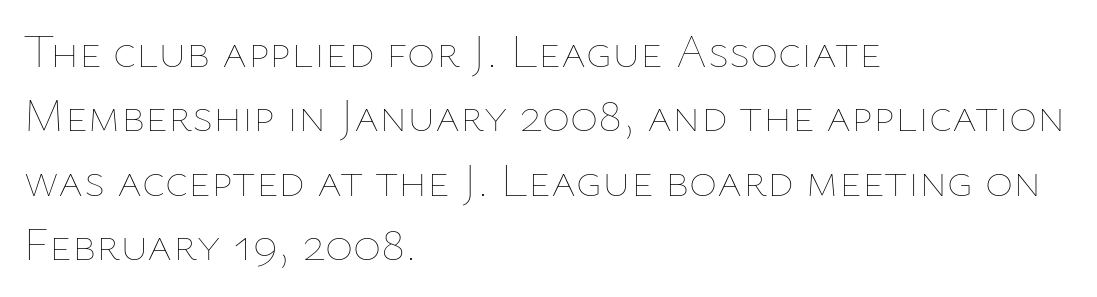
Q: Is the text bold? A: No.
Q: Is the text italic (slanted)? A: No, it is upright.
Q: Is the text underlined? A: No.
Q: How is the paragraph aligned? A: Left-aligned.
Q: Is the spacing between letters normal or unusually wide? A: Normal.
Q: Is the spacing between lines tight, normal or loose? A: Normal.
Q: Width (condensed, normal, or wide)? A: Normal.
Q: Stroke contrast? A: Low.
Q: x-height? A: Medium.
Q: Monospaced? A: No.
